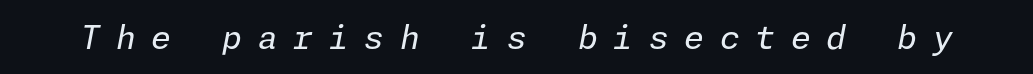
{"italic": "yes", "lean": "right", "slant_degrees": 11, "bold": "no", "weight": "regular", "width": "normal", "stroke_contrast": "low", "x_height": "medium", "underline": "no", "letter_spacing": "wide", "letter_spacing_em": 0.49, "glyph_px": 32}
